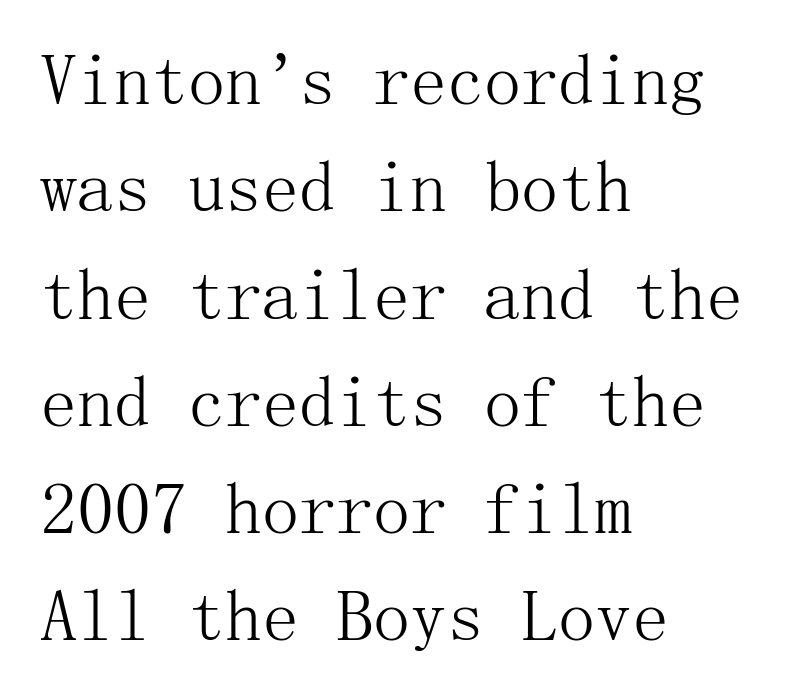
{"serif": "yes", "italic": "no", "bold": "no", "weight": "light", "width": "normal", "stroke_contrast": "medium", "x_height": "medium", "underline": "no", "align": "left", "line_spacing": "normal", "line_spacing_ratio": 1.45, "letter_spacing": "normal", "letter_spacing_em": 0.0, "glyph_px": 74}
